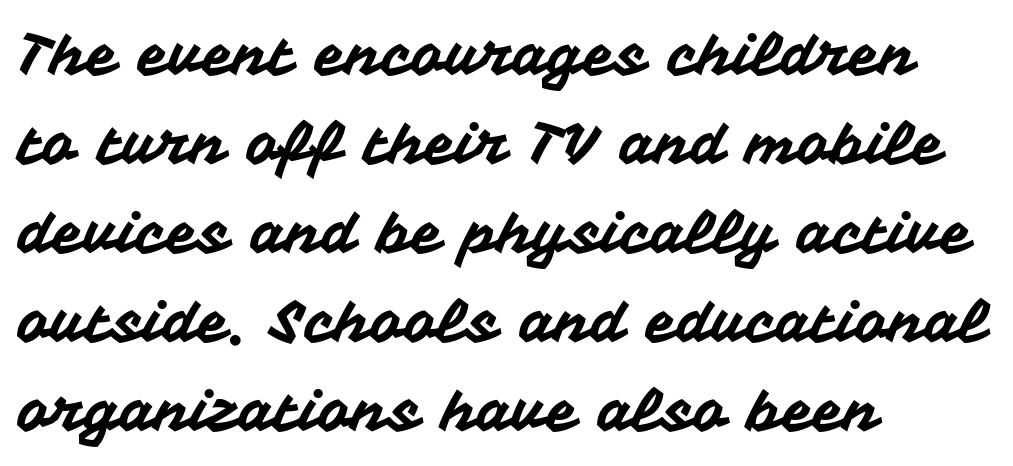
Q: Is the text italic (slanted)? A: Yes.
Q: Is the typeface a serif or a sans-serif typeface? A: Sans-serif.
Q: Is the text underlined? A: No.
Q: How is the paragraph aligned? A: Left-aligned.
Q: Is the spacing between letters normal or unusually wide? A: Normal.
Q: Is the spacing between lines tight, normal or loose? A: Normal.
Q: Width (condensed, normal, or wide)? A: Normal.
Q: Stroke contrast? A: Medium.
Q: x-height? A: Medium.
Q: Monospaced? A: No.
